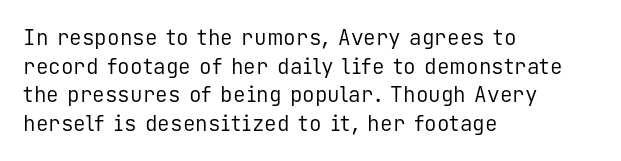
Q: Is the text bold? A: No.
Q: Is the text italic (slanted)? A: No, it is upright.
Q: Is the text underlined? A: No.
Q: How is the paragraph aligned? A: Left-aligned.
Q: Is the spacing between letters normal or unusually wide? A: Normal.
Q: Is the spacing between lines tight, normal or loose? A: Normal.
